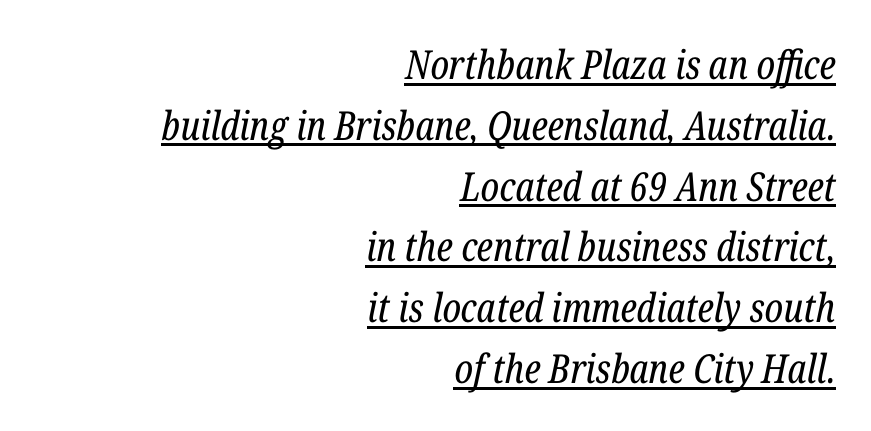
The image shows 40 px regular-weight, condensed serif type, italic (leaning right); set right-aligned, normal line spacing (1.52x), normal letter spacing, underlined; low stroke contrast and a medium x-height.
